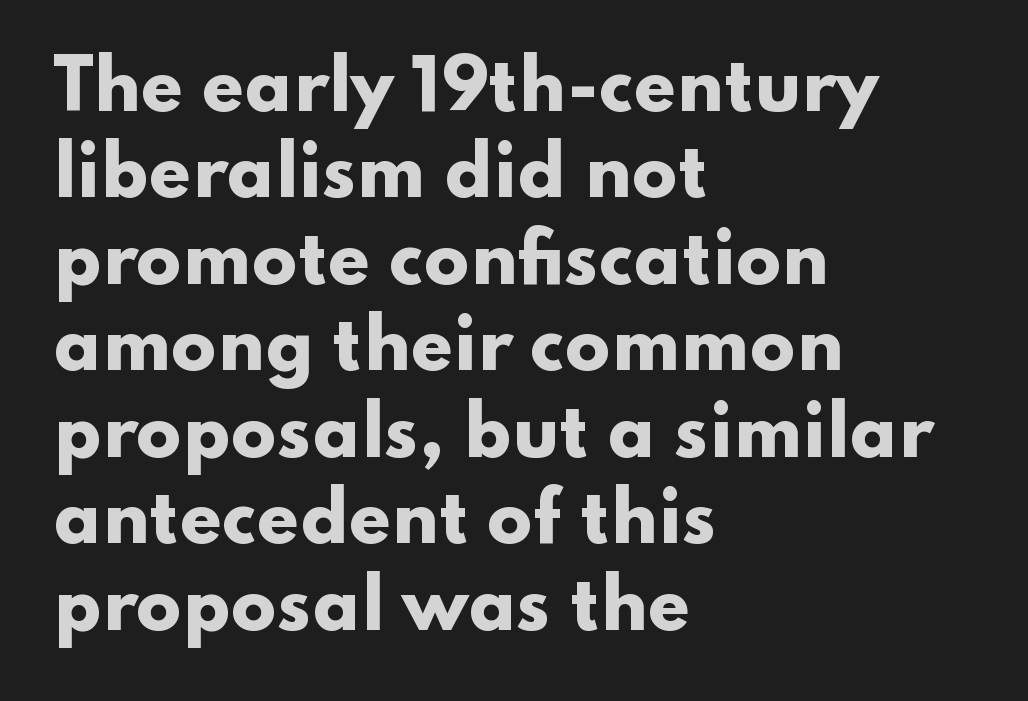
The image shows 67 px heavy, wide sans-serif type, upright; set left-aligned, normal line spacing (1.29x), normal letter spacing, not underlined; low stroke contrast and a small x-height.
